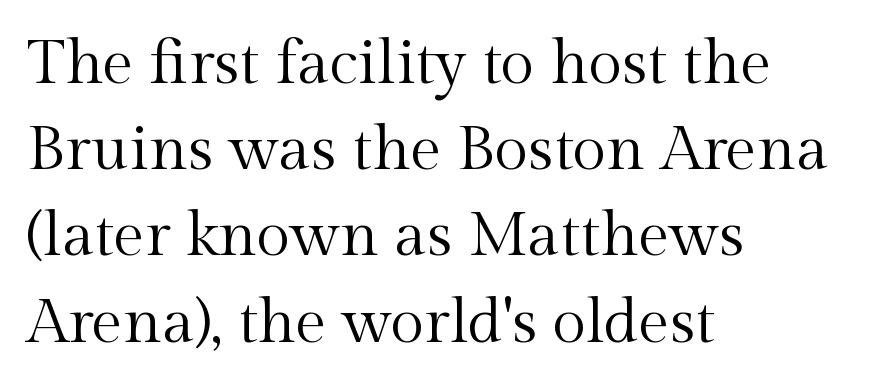
{"serif": "yes", "italic": "no", "bold": "no", "weight": "regular", "width": "normal", "x_height": "medium", "monospaced": "no", "underline": "no", "align": "left", "line_spacing": "normal", "line_spacing_ratio": 1.39, "letter_spacing": "normal", "letter_spacing_em": 0.0, "glyph_px": 62}
